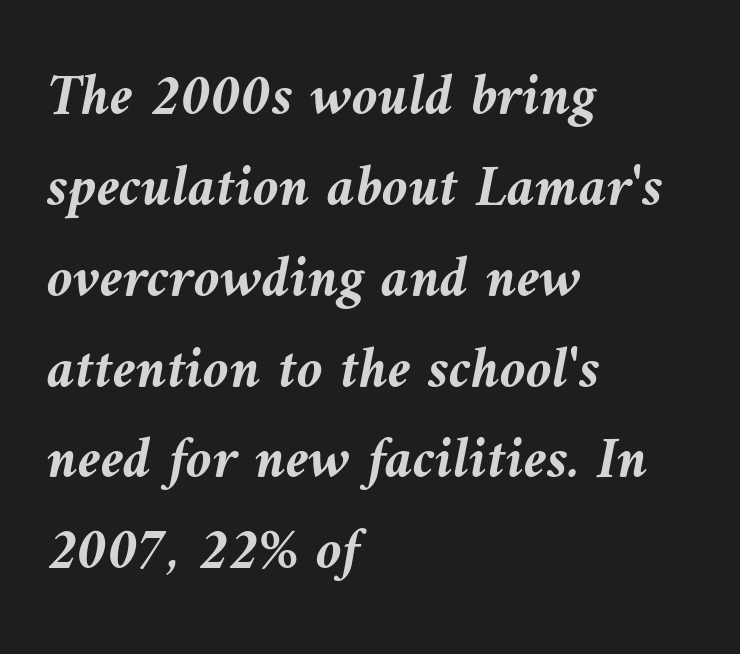
Proportional: the letters do not fall into vertical columns. These lines carry a lot of weight — the face is fully bold. Is there much room between lines? A standard amount, neither cramped nor airy. Alignment: flush left.
